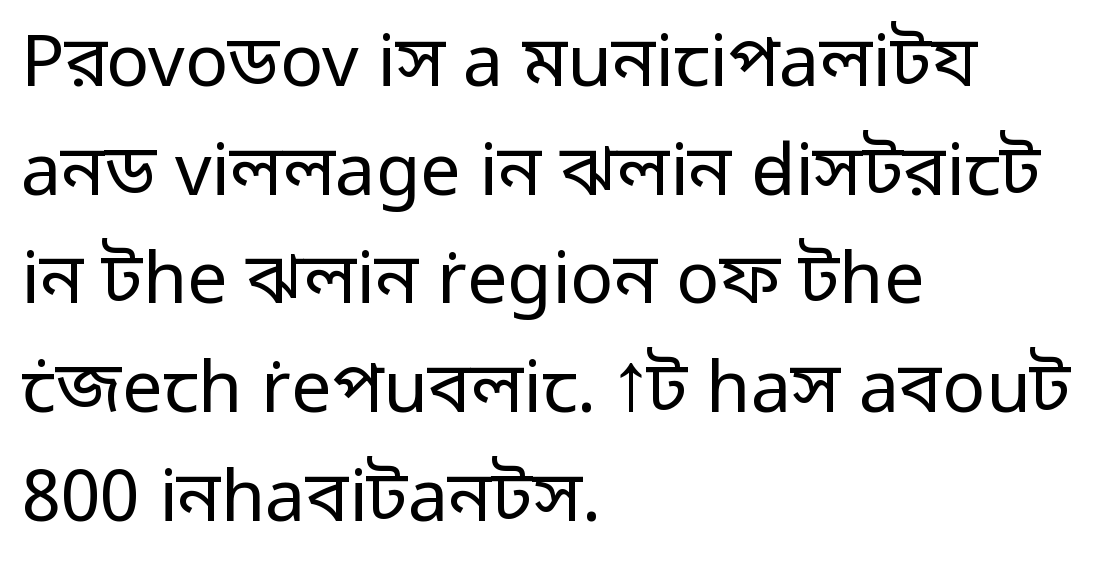
The image shows 72 px regular-weight sans-serif type, upright; set left-aligned, normal line spacing (1.51x), normal letter spacing, not underlined; low stroke contrast and a medium x-height.
